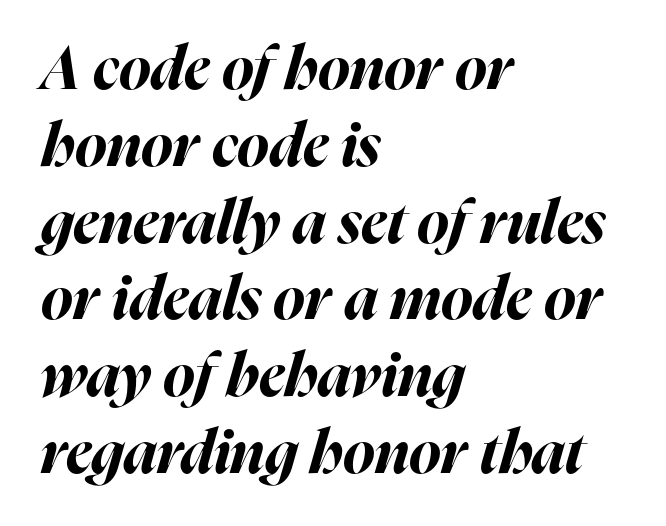
How are the letters spaced? Ordinarily, with no added tracking. The passage shown stacks its lines at a standard gap. Notice how the passage keeps a crisp vertical edge on the left only. Compared with an ordinary text face, these strokes are far heavier — a full bold. These lines were composed using italics. Just letters on the line, the space beneath them empty.
